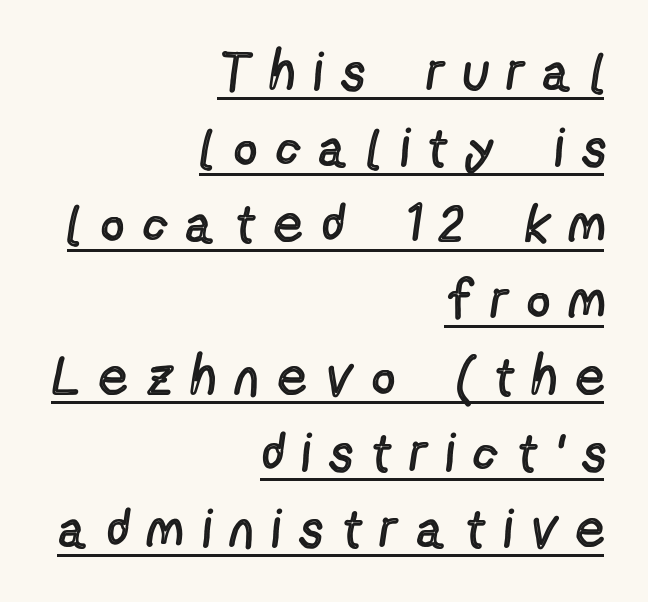
{"serif": "no", "bold": "no", "weight": "regular", "width": "condensed", "x_height": "medium", "monospaced": "no", "underline": "yes", "align": "right", "line_spacing": "normal", "line_spacing_ratio": 1.41, "letter_spacing": "wide", "letter_spacing_em": 0.38, "glyph_px": 54}
